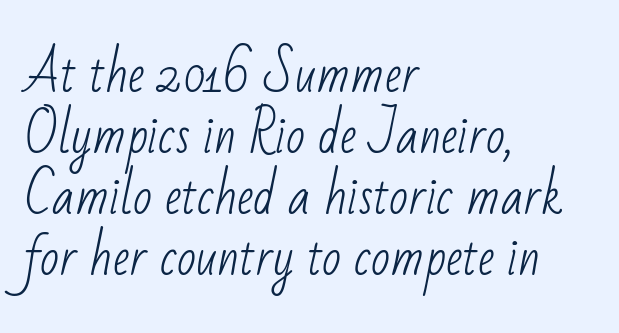
The image shows 50 px light, condensed sans-serif type; set left-aligned, line spacing 1.22x, normal letter spacing, not underlined; low stroke contrast and a small x-height.
